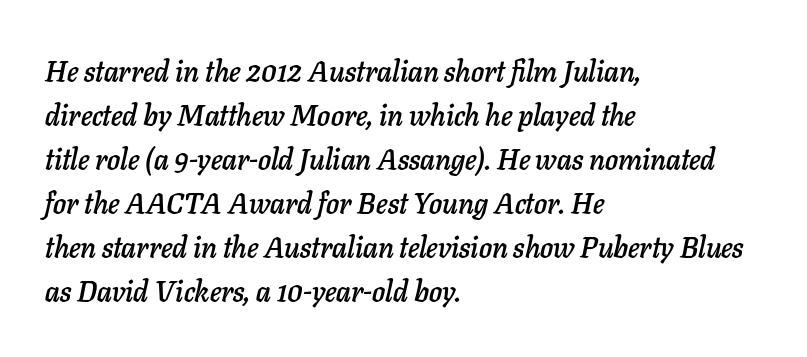
{"italic": "yes", "lean": "right", "slant_degrees": 11, "width": "normal", "stroke_contrast": "low", "x_height": "medium", "monospaced": "no", "underline": "no", "align": "left", "line_spacing": "normal", "line_spacing_ratio": 1.52, "letter_spacing": "normal", "letter_spacing_em": 0.0, "glyph_px": 29}
